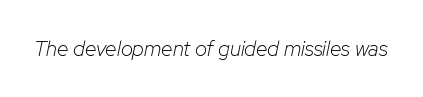
Each word holds together tightly as a unit, with standard inter-letter gaps. Style check: oblique. Lines of text with bare space underneath. Heaviness? Minimal to ordinary, like unemphasized prose.
